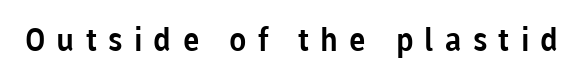
Proportional: the letters do not fall into vertical columns. Letter spacing: wide. Underline: absent. These lines were composed using upright roman letters.
